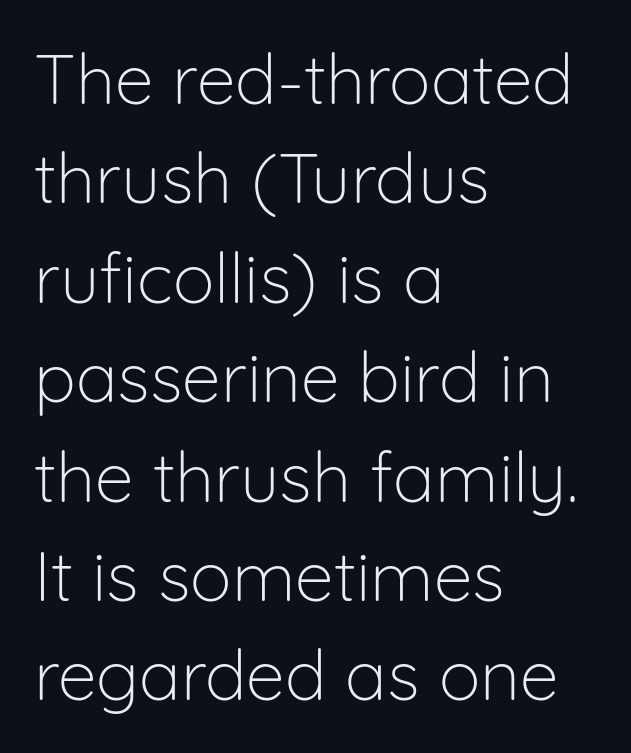
Q: Is the text bold? A: No.
Q: Is the text italic (slanted)? A: No, it is upright.
Q: Is the typeface a serif or a sans-serif typeface? A: Sans-serif.
Q: Is the text underlined? A: No.
Q: How is the paragraph aligned? A: Left-aligned.
Q: Is the spacing between letters normal or unusually wide? A: Normal.
Q: Is the spacing between lines tight, normal or loose? A: Normal.
Q: Width (condensed, normal, or wide)? A: Normal.
Q: Stroke contrast? A: Low.
Q: x-height? A: Medium.
Q: Monospaced? A: No.
